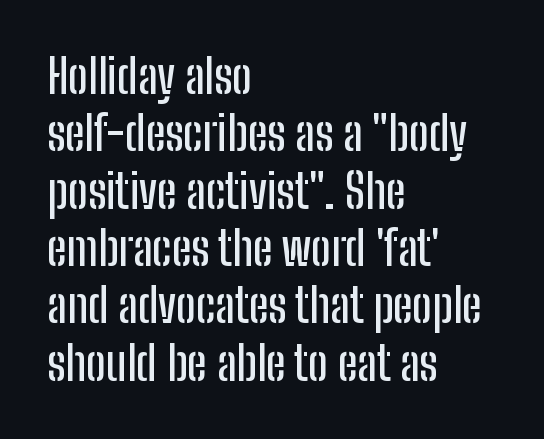
Q: Is the text italic (slanted)? A: No, it is upright.
Q: Is the typeface a serif or a sans-serif typeface? A: Sans-serif.
Q: Is the text underlined? A: No.
Q: How is the paragraph aligned? A: Left-aligned.
Q: Is the spacing between letters normal or unusually wide? A: Normal.
Q: Width (condensed, normal, or wide)? A: Condensed.
Q: Stroke contrast? A: Low.
Q: x-height? A: Medium.
Q: Monospaced? A: No.
